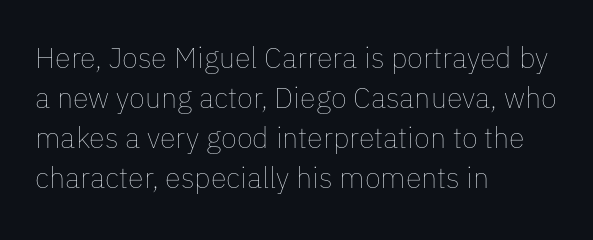
{"italic": "no", "bold": "no", "weight": "thin", "width": "normal", "stroke_contrast": "low", "x_height": "medium", "monospaced": "no", "underline": "no", "align": "left", "line_spacing": "normal", "line_spacing_ratio": 1.38, "letter_spacing": "normal", "letter_spacing_em": 0.0, "glyph_px": 29}
